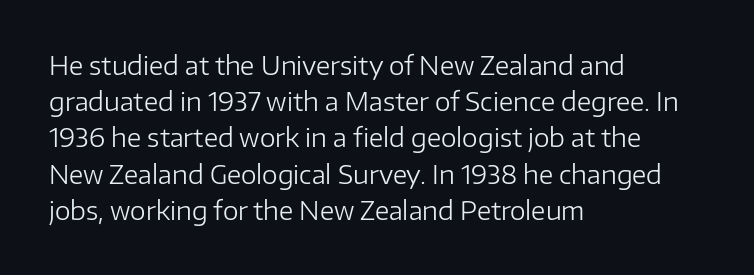
The cut favours lightness, reaching ordinary text weight at its darkest. Left-aligned paragraph, ragged on the right. There is no visible air inserted between adjacent glyphs. Has an underline been added? It has not. Upright lettering throughout. Leading matches the norm, producing a regular column.
